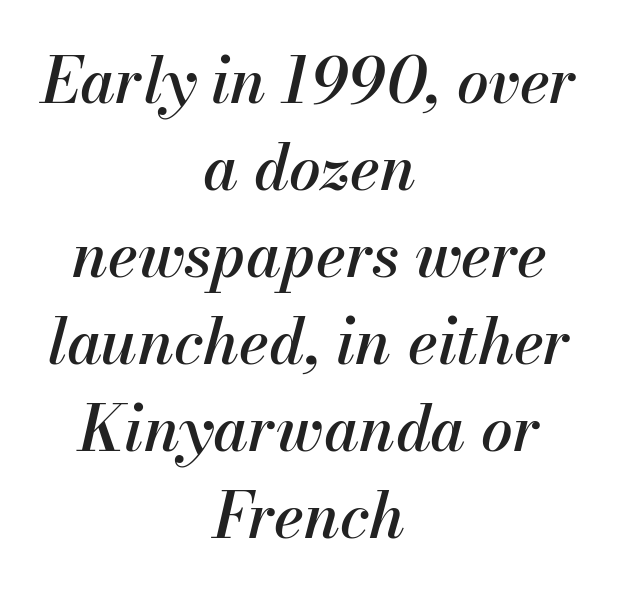
The image shows 63 px text type, italic (leaning right); set centered, normal line spacing (1.38x), normal letter spacing, not underlined; medium stroke contrast and a small x-height.
